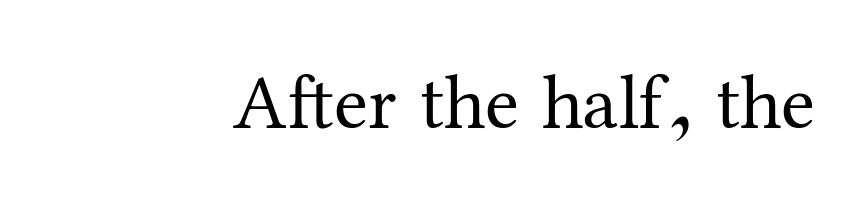
The image shows 77 px regular-weight serif type, upright; set normal letter spacing, not underlined; medium stroke contrast and a medium x-height.
